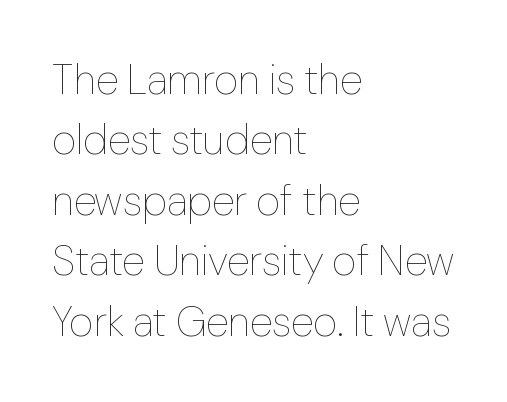
Looks like regular typesetting: each glyph gets only the width it needs. Evenly set lines give the paragraph a standard silhouette. Does extra space separate the letters? No, they use regular spacing. Ascenders rise straight up at ninety degrees. Compared with a centered layout, this one pins lines to the left instead.
